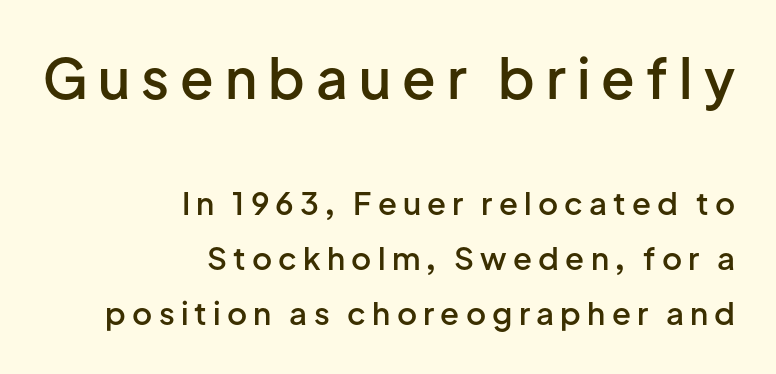
These lines are rendered in a variable-pitch font. Heft: intermediate — a semibold. Loose tracking; the words dissolve into strings of separated letters. Observe the absence of serifs on each vertical stroke in this sample.
